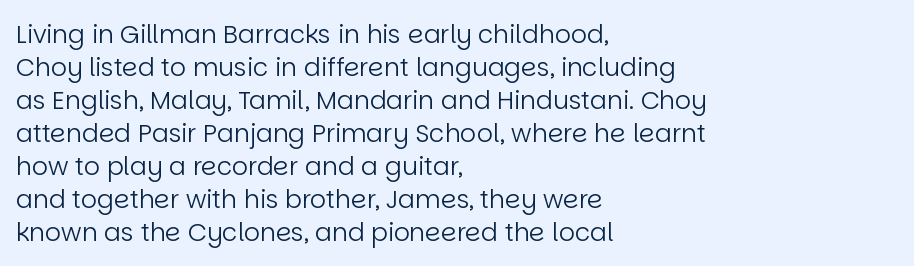
The setting favours the left margin, as ordinary paragraphs usually do. The letters stand upright; this is a roman face. Does the leading feel generous? No, just average. The passage shown has conventional tracking throughout. Each stroke keeps to a modest, everyday thickness or less.
